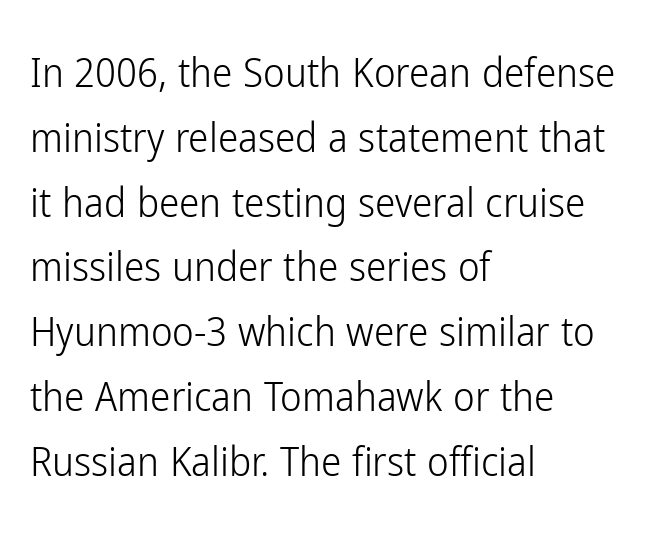
The image shows 41 px light, condensed sans-serif type, upright; set left-aligned, normal line spacing (1.58x), normal letter spacing, not underlined; low stroke contrast and a medium x-height.
